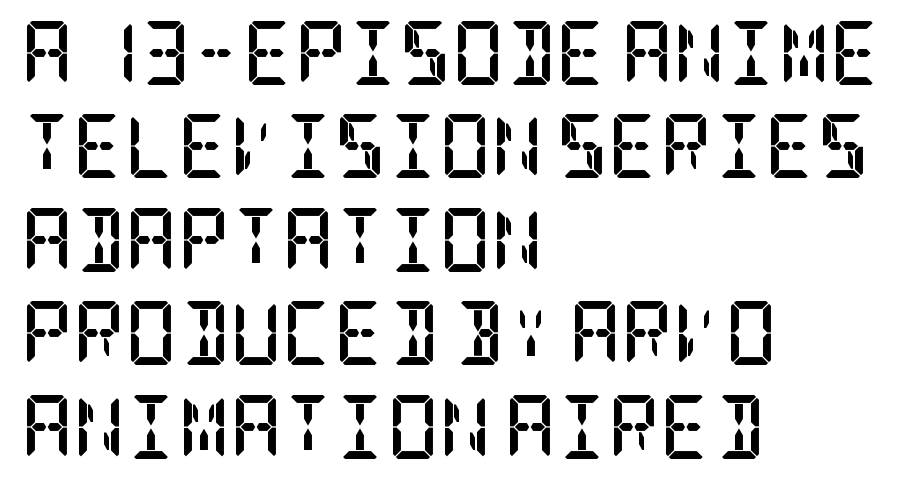
Typographic density is high because the face is bold. The lines in this sample share a left origin and differ only in where they stop. No italicization has been applied; the sample stays upright. The gap between lines stays unmarked. One glance says typical: line gaps are just what's usual. Standard letterfit; no display-style spreading of the glyphs.
